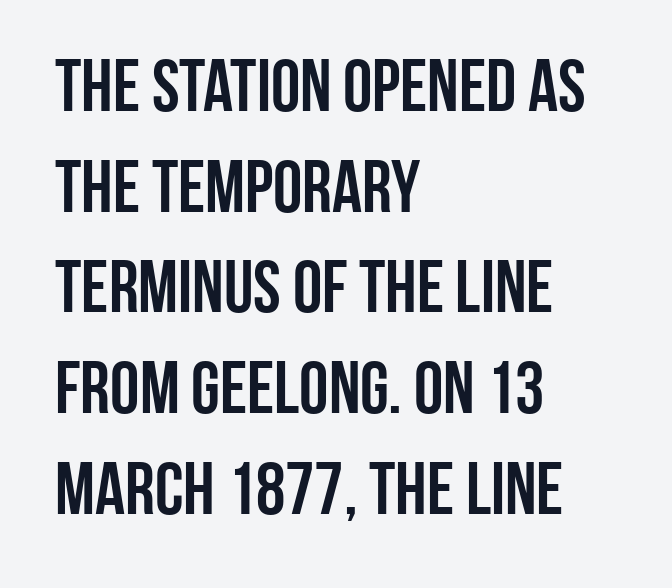
The image shows 74 px condensed sans-serif type, upright; set left-aligned, normal line spacing (1.36x), normal letter spacing, not underlined; low stroke contrast and a large x-height.
